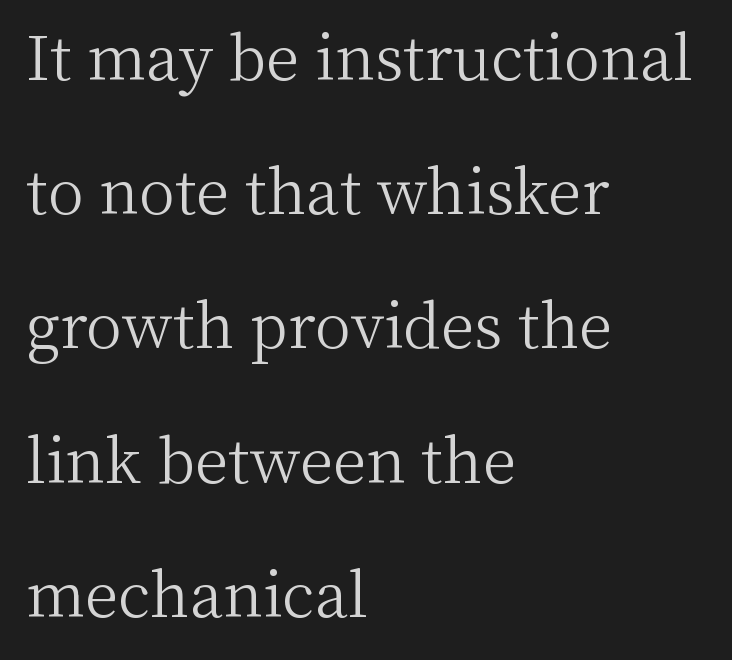
{"serif": "yes", "italic": "no", "bold": "no", "weight": "light", "width": "normal", "stroke_contrast": "medium", "x_height": "medium", "monospaced": "no", "underline": "no", "align": "left", "line_spacing": "loose", "line_spacing_ratio": 2.2, "letter_spacing": "normal", "letter_spacing_em": 0.0, "glyph_px": 61}
